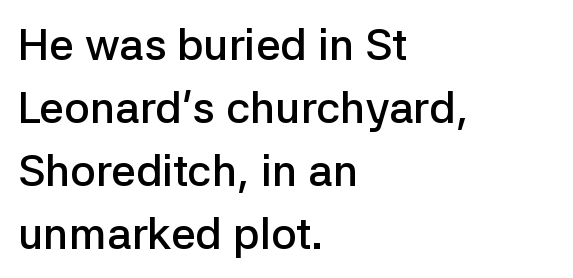
The face used here is rendered with its standard letterfit. In CSS terms this would be text-align: left. Look at the bottom of the vertical strokes: they stop flat, with no serifs. Compared with typical paragraphs, the rows here are spaced about the same.
